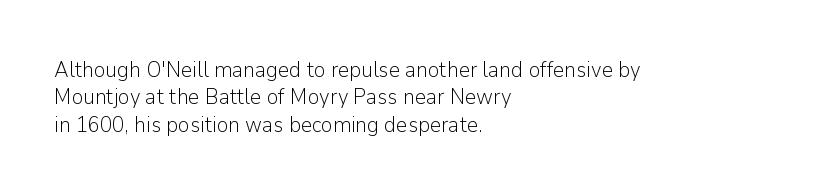
Counters stay open thanks to moderate or lighter strokes. All the whitespace from short lines collects on the right. Normally led — the rows are evenly, conventionally spaced. The glyphs are unaccompanied by any horizontal stroke below them.
